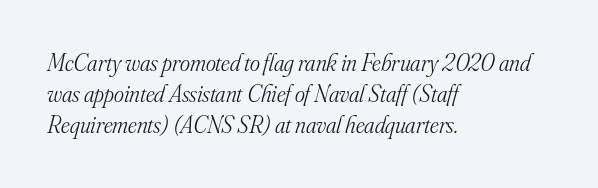
Q: Is the text bold? A: No.
Q: Is the text italic (slanted)? A: Yes, it leans right by about 16 degrees.
Q: Is the text underlined? A: No.
Q: How is the paragraph aligned? A: Left-aligned.
Q: Is the spacing between letters normal or unusually wide? A: Normal.
Q: Is the spacing between lines tight, normal or loose? A: Normal.
